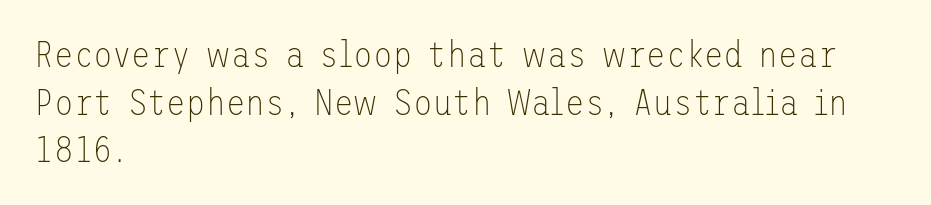
Q: Is the text bold? A: No.
Q: Is the text italic (slanted)? A: No, it is upright.
Q: Is the typeface a serif or a sans-serif typeface? A: Sans-serif.
Q: Is the text underlined? A: No.
Q: How is the paragraph aligned? A: Left-aligned.
Q: Is the spacing between letters normal or unusually wide? A: Normal.
Q: Is the spacing between lines tight, normal or loose? A: Normal.
Q: Width (condensed, normal, or wide)? A: Normal.
Q: Stroke contrast? A: Low.
Q: x-height? A: Medium.
